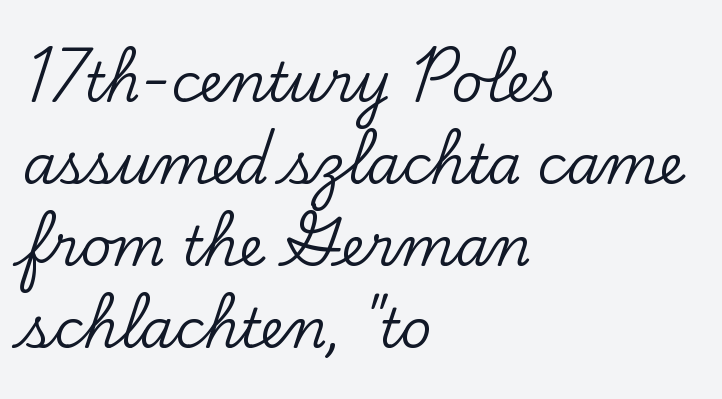
Q: Is the text italic (slanted)? A: Yes.
Q: Is the typeface a serif or a sans-serif typeface? A: Serif.
Q: Is the text underlined? A: No.
Q: How is the paragraph aligned? A: Left-aligned.
Q: Is the spacing between letters normal or unusually wide? A: Normal.
Q: Is the spacing between lines tight, normal or loose? A: Normal.
Q: Width (condensed, normal, or wide)? A: Normal.
Q: Stroke contrast? A: Low.
Q: x-height? A: Small.
Q: Monospaced? A: No.
